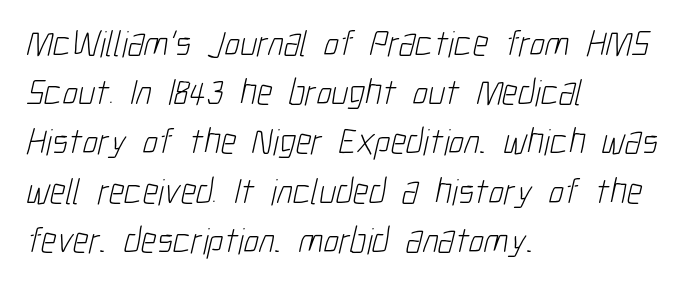
{"serif": "no", "bold": "no", "weight": "light", "width": "condensed", "stroke_contrast": "low", "x_height": "medium", "monospaced": "no", "underline": "no", "align": "left", "line_spacing": "normal", "line_spacing_ratio": 1.33, "letter_spacing": "normal", "letter_spacing_em": 0.0, "glyph_px": 37}
